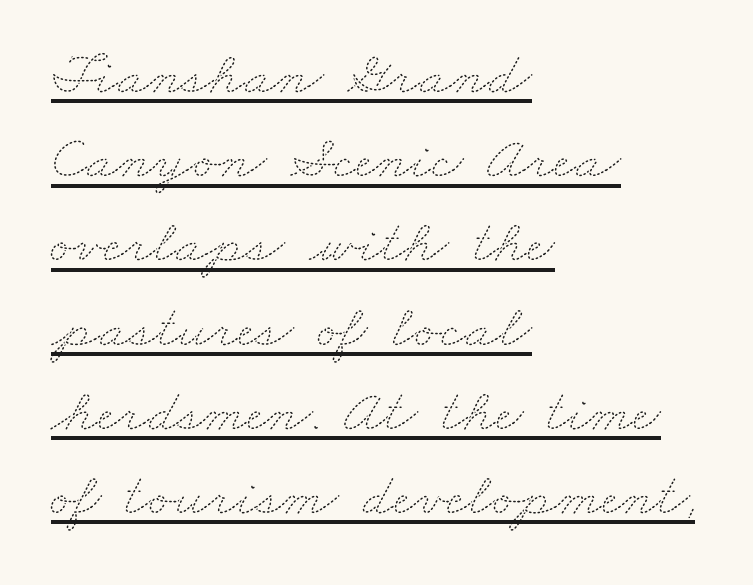
The typesetting does not lean heavy: it is not bold. Does the leading feel generous? No, just average. Left-aligned paragraph, ragged on the right. Looks like someone drew a line under every word here.
